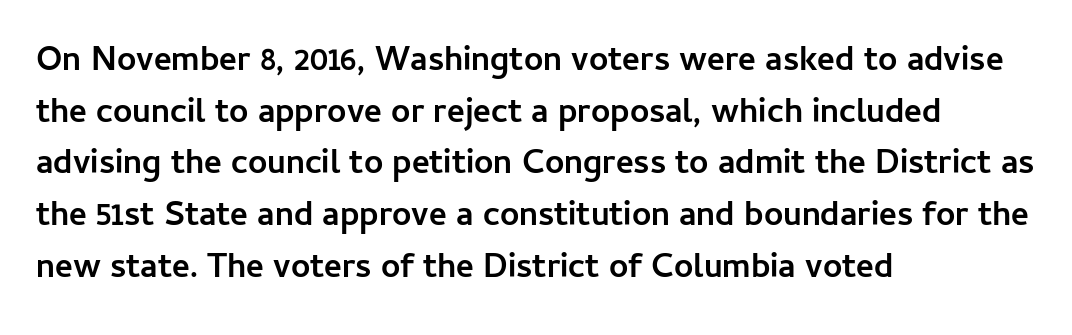
Q: Is the text bold? A: Yes.
Q: Is the text italic (slanted)? A: No, it is upright.
Q: Is the typeface a serif or a sans-serif typeface? A: Sans-serif.
Q: Is the text underlined? A: No.
Q: How is the paragraph aligned? A: Left-aligned.
Q: Is the spacing between letters normal or unusually wide? A: Normal.
Q: Is the spacing between lines tight, normal or loose? A: Normal.
Q: Width (condensed, normal, or wide)? A: Normal.
Q: Stroke contrast? A: Low.
Q: x-height? A: Medium.
Q: Monospaced? A: No.
